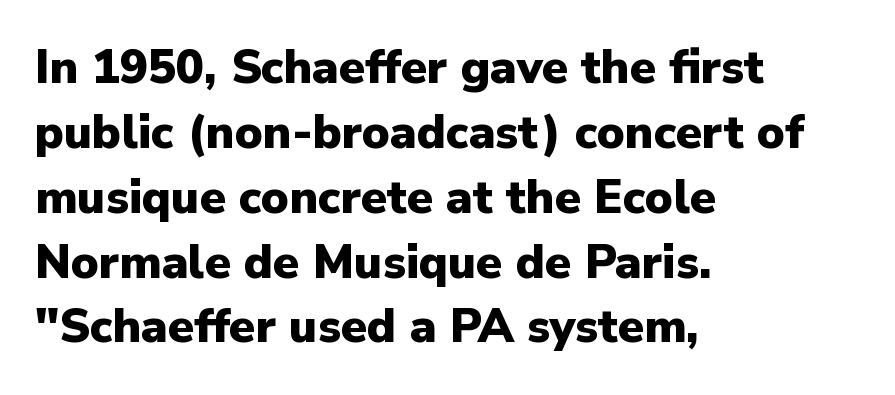
{"serif": "no", "italic": "no", "bold": "yes", "weight": "heavy", "width": "normal", "stroke_contrast": "low", "x_height": "medium", "monospaced": "no", "underline": "no", "align": "left", "line_spacing": "normal", "line_spacing_ratio": 1.38, "letter_spacing": "normal", "letter_spacing_em": 0.0, "glyph_px": 47}
